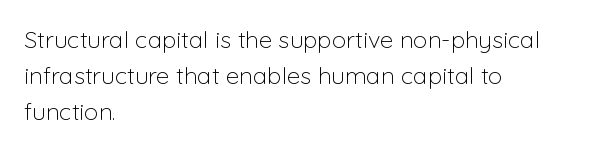
The image shows 24 px text type, upright; set left-aligned, normal line spacing (1.51x), normal letter spacing, not underlined.
